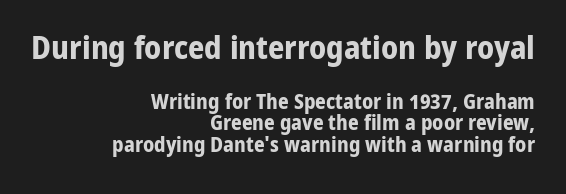
The image shows 32 px bold sans-serif type, upright; set right-aligned, tight line spacing (1.03x), normal letter spacing, not underlined; the first (top) block is 1.52x larger; low stroke contrast and a medium x-height.
